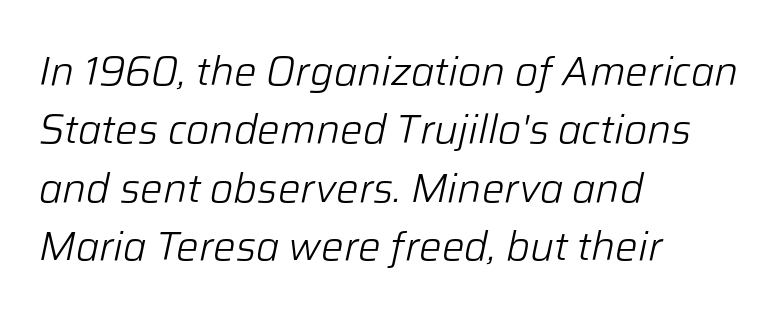
Inter-character spacing is left at the font's built-in metrics. When letters slant like this, we call the style italic. Horizontal alignment here is leftward, the default for most running prose. This rendering features lettering with no underline.
